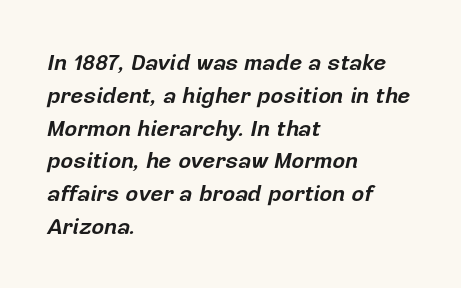
{"italic": "yes", "lean": "right", "slant_degrees": 12, "bold": "yes", "underline": "no", "align": "left", "line_spacing": "normal", "line_spacing_ratio": 1.49, "letter_spacing": "normal", "letter_spacing_em": 0.0, "glyph_px": 22}
